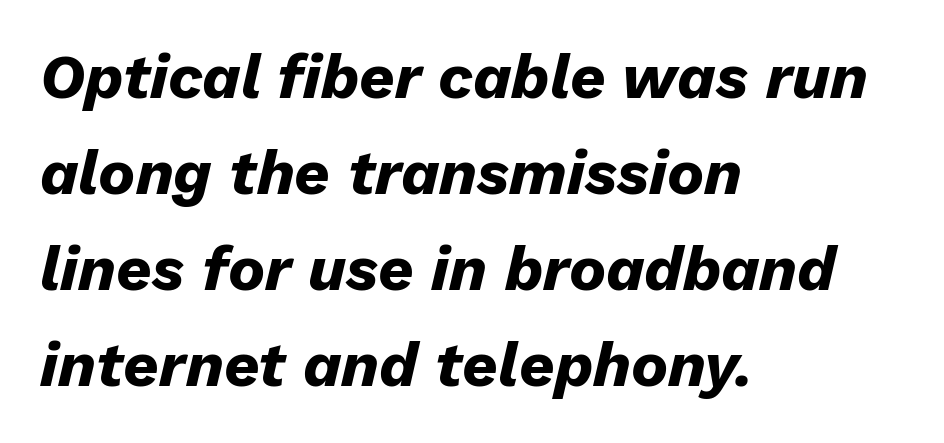
{"italic": "yes", "lean": "right", "slant_degrees": 13, "bold": "yes", "weight": "heavy", "width": "normal", "stroke_contrast": "low", "x_height": "medium", "monospaced": "no", "underline": "no", "align": "left", "line_spacing": "normal", "line_spacing_ratio": 1.55, "letter_spacing": "normal", "letter_spacing_em": 0.0, "glyph_px": 62}
